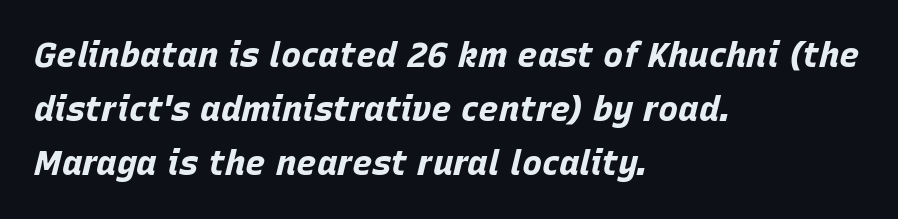
When letters slant like this, we call the style italic. A student would call this left alignment; a typographer would say flush left, rag right. Descenders are the only things crossing below the line. Do the characters align in a grid? No, the font is proportional.
